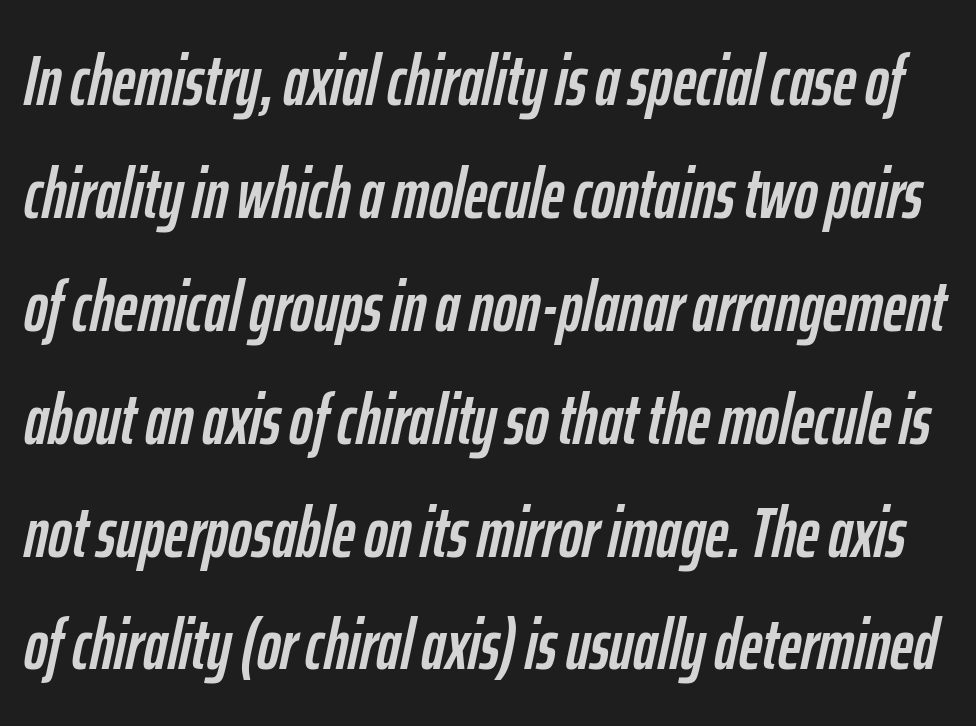
The passage shown is typed in a proportional face where columns would drift. Looking at the ascenders, they clearly lean. The rendering keeps characters at their native spacing. Type without underlining.
